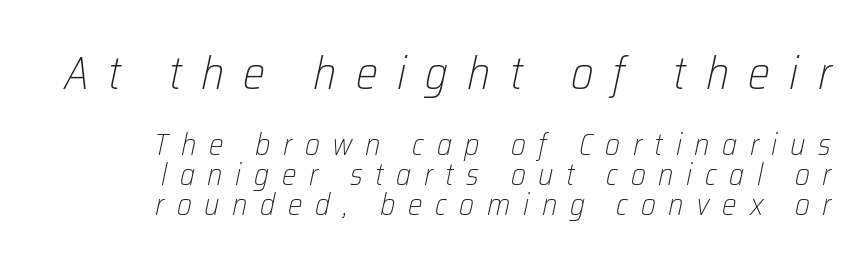
The image shows 47 px light, condensed type, italic (leaning right); set right-aligned, tight line spacing (0.98x), unusually wide letter spacing (+0.41 em), not underlined; the first (top) block is 1.52x larger; low stroke contrast and a medium x-height.
